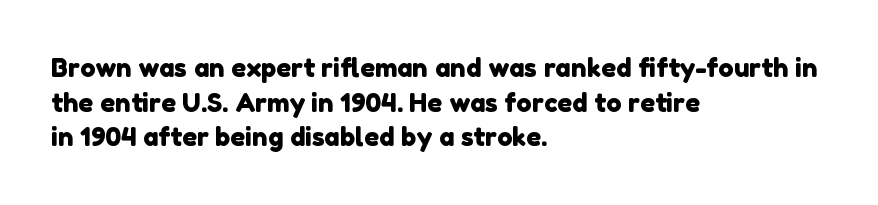
{"underline": "no", "align": "left", "line_spacing": "normal", "line_spacing_ratio": 1.33, "letter_spacing": "normal", "letter_spacing_em": 0.0, "glyph_px": 26}
